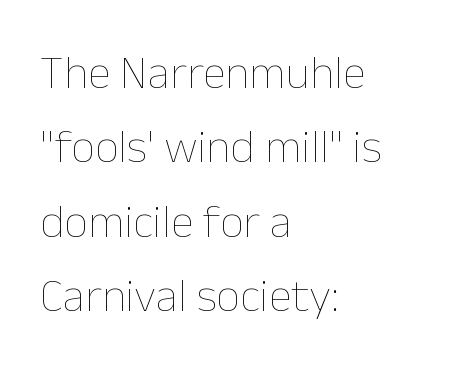
The image shows 47 px thin type, upright; set left-aligned, normal line spacing (1.58x), normal letter spacing, not underlined; low stroke contrast and a medium x-height.
